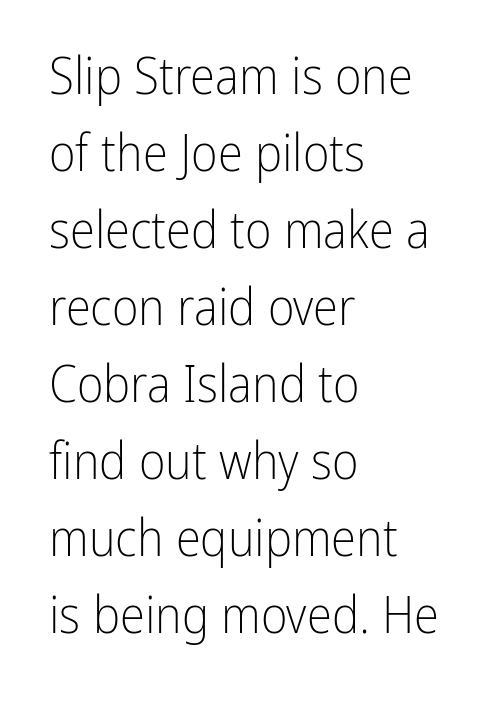
Visually the block forms a straight wall on the left and a jagged coastline on the right. Interline gaps are of average width in this sample. Nope, no serifs anywhere on these letters. The tracking reads as untouched default to a designer's eye.
